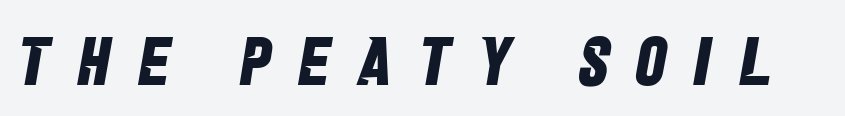
The image shows 69 px bold, condensed sans-serif type; set unusually wide letter spacing (+0.4 em), not underlined; low stroke contrast and a large x-height.
